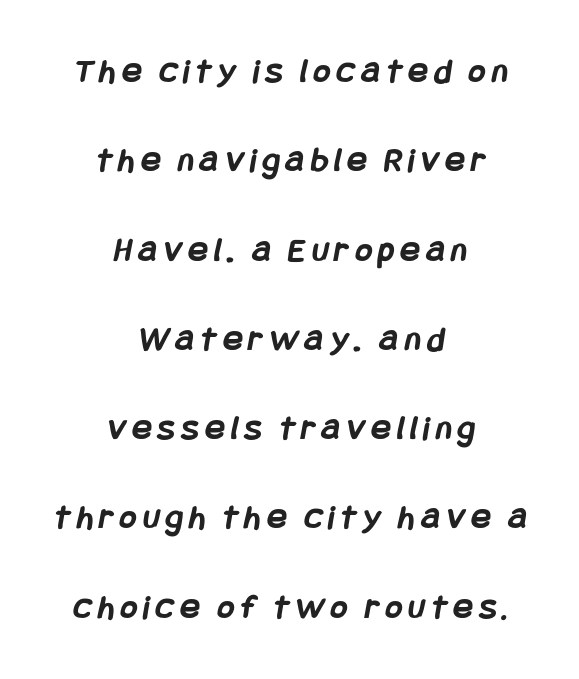
Q: Is the text bold? A: Yes.
Q: Is the typeface a serif or a sans-serif typeface? A: Sans-serif.
Q: Is the text underlined? A: No.
Q: How is the paragraph aligned? A: Centered.
Q: Is the spacing between lines tight, normal or loose? A: Loose.
Q: Width (condensed, normal, or wide)? A: Condensed.
Q: Stroke contrast? A: Low.
Q: x-height? A: Large.
